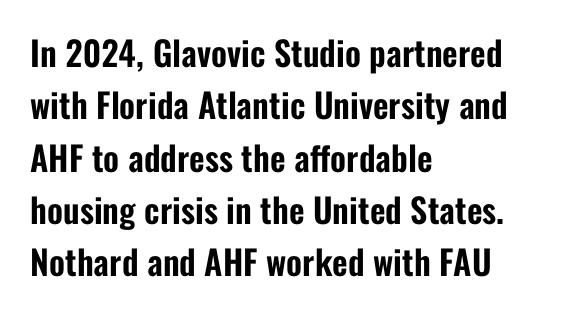
Caption: standard tracking, unaltered. Has an underline been added? It has not. Typeset ragged right — the left edge is the straight one. The font's upright variant was chosen for this text. Type style note: lacks serifs. Horizontal bands of white between lines are of average thickness.
